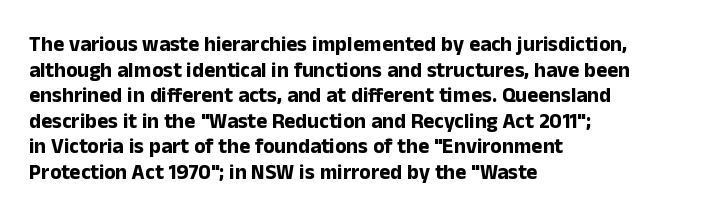
{"italic": "no", "bold": "yes", "underline": "no", "align": "left", "line_spacing_ratio": 1.22, "letter_spacing": "normal", "letter_spacing_em": 0.0, "glyph_px": 21}
